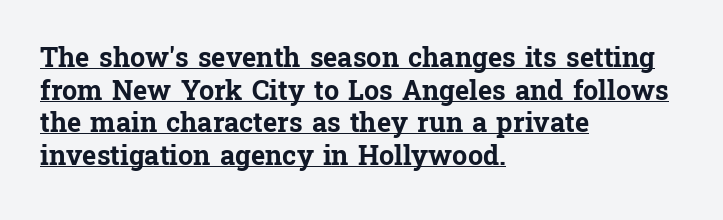
Q: Is the text bold? A: Yes.
Q: Is the text italic (slanted)? A: No, it is upright.
Q: Is the text underlined? A: Yes.
Q: How is the paragraph aligned? A: Left-aligned.
Q: Is the spacing between letters normal or unusually wide? A: Normal.
